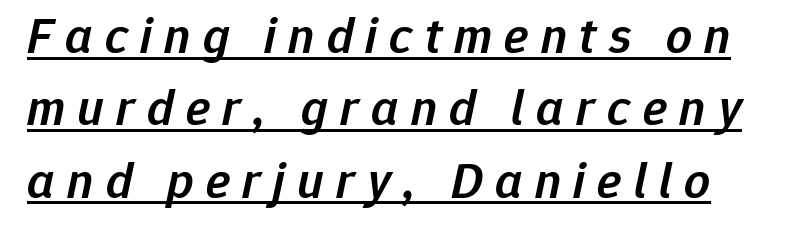
Q: Is the text bold? A: Semi-bold.
Q: Is the text italic (slanted)? A: Yes, it leans right by about 12 degrees.
Q: Is the text underlined? A: Yes.
Q: Is the spacing between letters normal or unusually wide? A: Unusually wide.
Q: Is the spacing between lines tight, normal or loose? A: Normal.
Q: Width (condensed, normal, or wide)? A: Normal.
Q: Stroke contrast? A: Low.
Q: x-height? A: Medium.
Q: Monospaced? A: No.
